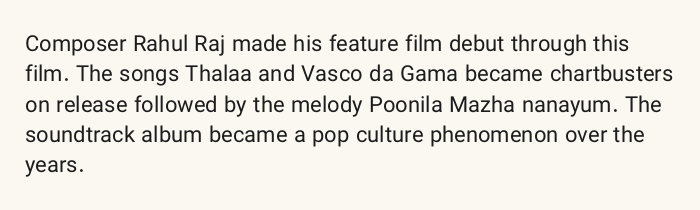
A quiet, ordinary-to-light weight characterises the typeface. The text block is weighted toward the left margin, trailing off unevenly rightward. This rendering leaves character spacing at its baseline value. Characters remain perfectly vertical along every line. The strip under each line holds only bare page.
